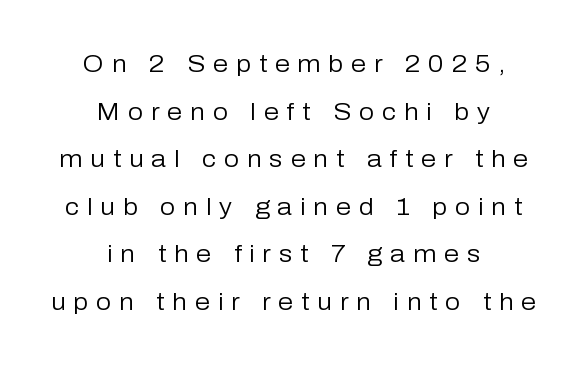
Q: Is the text bold? A: No.
Q: Is the text italic (slanted)? A: No, it is upright.
Q: Is the text underlined? A: No.
Q: How is the paragraph aligned? A: Centered.
Q: Is the spacing between letters normal or unusually wide? A: Unusually wide.
Q: Is the spacing between lines tight, normal or loose? A: Loose.
